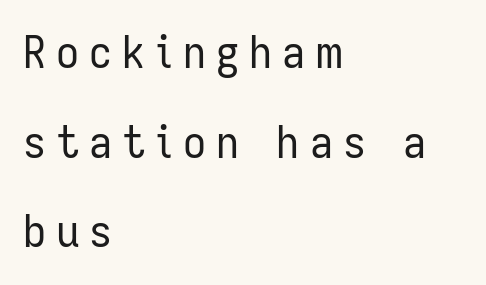
{"serif": "no", "italic": "no", "bold": "no", "weight": "regular", "width": "condensed", "stroke_contrast": "low", "x_height": "medium", "monospaced": "no", "underline": "no", "align": "left", "line_spacing": "loose", "line_spacing_ratio": 1.95, "letter_spacing": "wide", "letter_spacing_em": 0.22, "glyph_px": 46}
